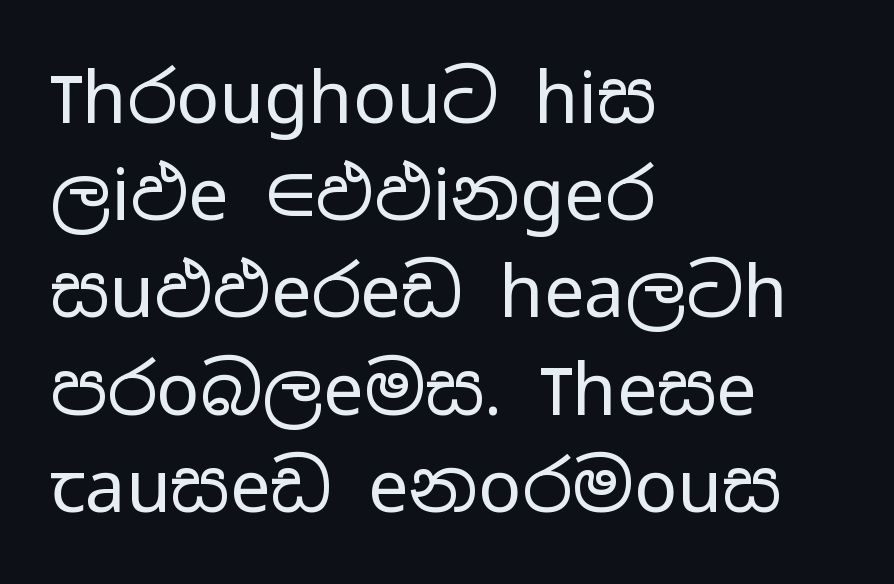
The image shows 72 px regular-weight, wide sans-serif type, upright; set left-aligned, normal line spacing (1.35x), normal letter spacing, not underlined; low stroke contrast and a medium x-height.
